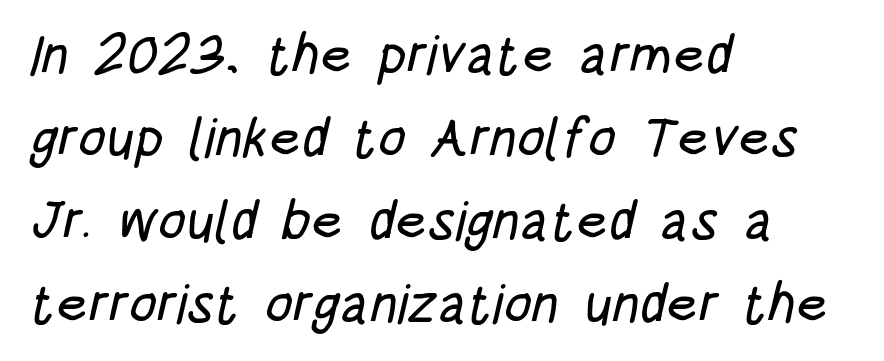
Tracking here is standard; glyphs follow each other at the usual distance. Decoration check: the copy has no underline. A sans-serif font was chosen for this passage. Students, observe: this is what conventionally led text looks like. You could not count columns in this text — the font is proportionally spaced. All the whitespace from short lines collects on the right.
